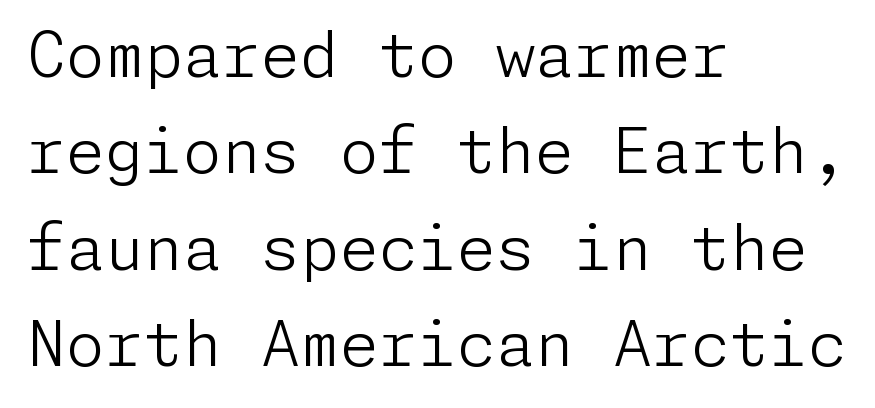
The image shows 63 px light sans-serif type, upright; set left-aligned, normal line spacing (1.53x), normal letter spacing, not underlined; low stroke contrast and a medium x-height.
